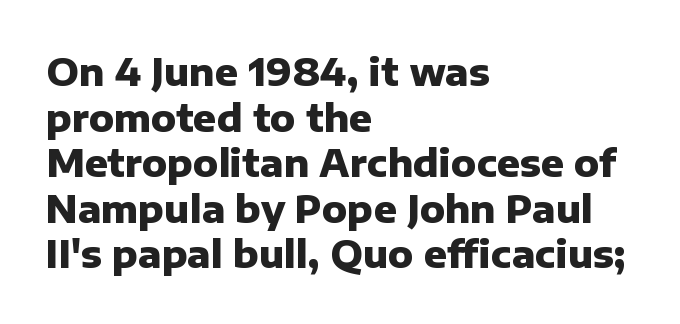
Q: Is the text bold? A: Yes.
Q: Is the text italic (slanted)? A: No, it is upright.
Q: Is the typeface a serif or a sans-serif typeface? A: Sans-serif.
Q: Is the text underlined? A: No.
Q: How is the paragraph aligned? A: Left-aligned.
Q: Is the spacing between letters normal or unusually wide? A: Normal.
Q: Width (condensed, normal, or wide)? A: Normal.
Q: Stroke contrast? A: Low.
Q: x-height? A: Medium.
Q: Monospaced? A: No.
